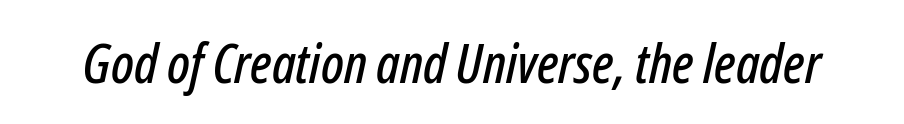
The image shows 55 px condensed type, italic (leaning right); set normal letter spacing, not underlined; low stroke contrast and a medium x-height.
